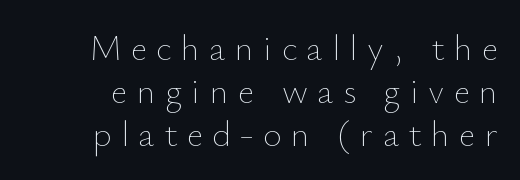
Q: Is the text bold? A: No.
Q: Is the text italic (slanted)? A: No, it is upright.
Q: Is the text underlined? A: No.
Q: Is the spacing between letters normal or unusually wide? A: Unusually wide.
Q: Width (condensed, normal, or wide)? A: Normal.
Q: Stroke contrast? A: Low.
Q: x-height? A: Small.
Q: Monospaced? A: No.
